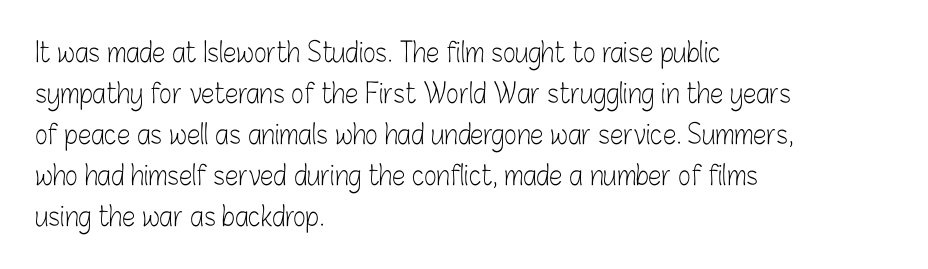
Q: Is the text bold? A: No.
Q: Is the text italic (slanted)? A: No, it is upright.
Q: Is the text underlined? A: No.
Q: How is the paragraph aligned? A: Left-aligned.
Q: Is the spacing between letters normal or unusually wide? A: Normal.
Q: Is the spacing between lines tight, normal or loose? A: Normal.
